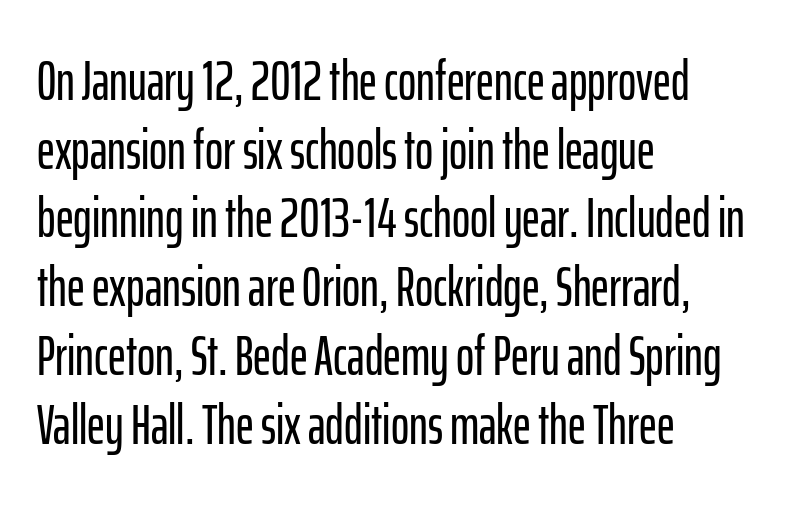
{"serif": "no", "italic": "no", "width": "condensed", "stroke_contrast": "low", "x_height": "medium", "monospaced": "no", "underline": "no", "align": "left", "line_spacing": "normal", "line_spacing_ratio": 1.25, "letter_spacing": "normal", "letter_spacing_em": 0.0, "glyph_px": 55}
